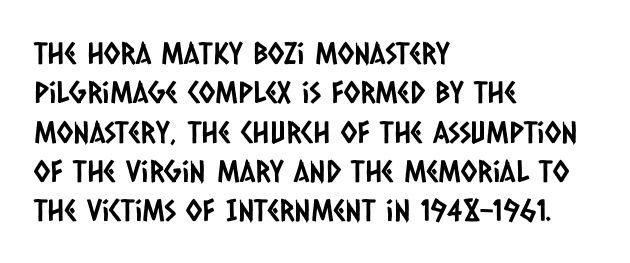
Q: Is the typeface a serif or a sans-serif typeface? A: Sans-serif.
Q: Is the text underlined? A: No.
Q: How is the paragraph aligned? A: Left-aligned.
Q: Is the spacing between letters normal or unusually wide? A: Normal.
Q: Is the spacing between lines tight, normal or loose? A: Normal.
Q: Width (condensed, normal, or wide)? A: Condensed.
Q: Stroke contrast? A: Low.
Q: x-height? A: Large.
Q: Monospaced? A: No.
